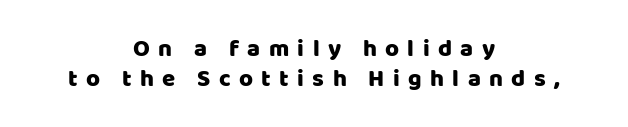
The image shows 24 px text type, upright; set centered, line spacing 1.24x, unusually wide letter spacing (+0.35 em), not underlined.
